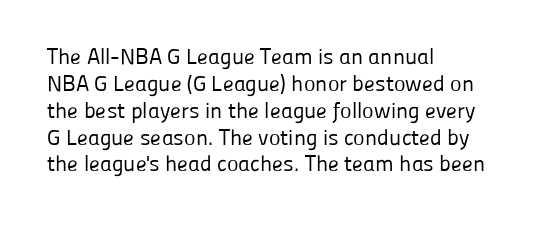
Q: Is the text bold? A: No.
Q: Is the text italic (slanted)? A: No, it is upright.
Q: Is the text underlined? A: No.
Q: How is the paragraph aligned? A: Left-aligned.
Q: Is the spacing between letters normal or unusually wide? A: Normal.
